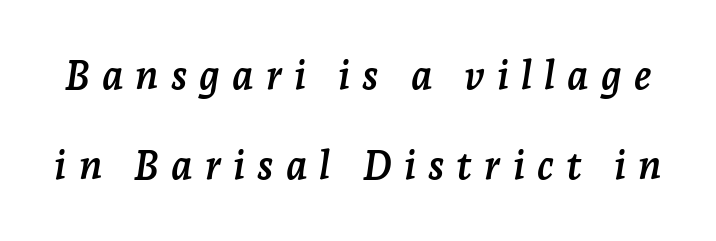
Q: Is the text bold? A: Yes.
Q: Is the text italic (slanted)? A: Yes, it leans right by about 7 degrees.
Q: Is the typeface a serif or a sans-serif typeface? A: Serif.
Q: Is the text underlined? A: No.
Q: Is the spacing between letters normal or unusually wide? A: Unusually wide.
Q: Is the spacing between lines tight, normal or loose? A: Loose.
Q: Width (condensed, normal, or wide)? A: Normal.
Q: Stroke contrast? A: Low.
Q: x-height? A: Medium.
Q: Monospaced? A: No.
